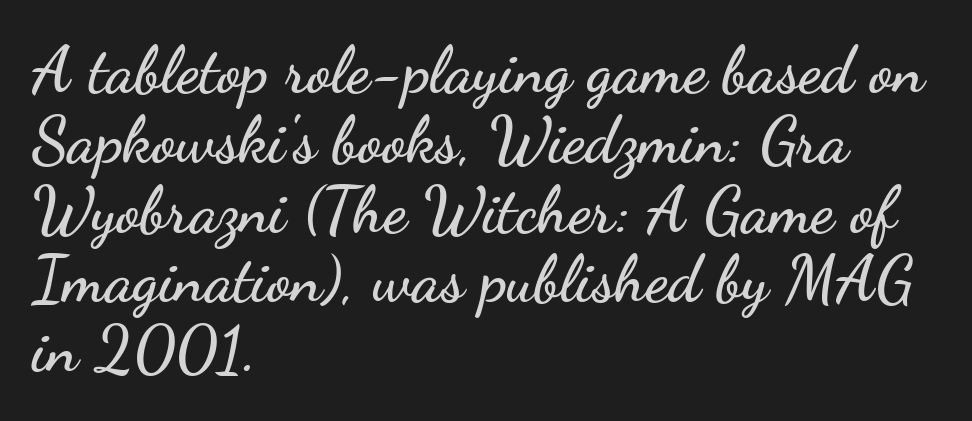
Q: Is the text italic (slanted)? A: Yes.
Q: Is the typeface a serif or a sans-serif typeface? A: Sans-serif.
Q: Is the text underlined? A: No.
Q: How is the paragraph aligned? A: Left-aligned.
Q: Is the spacing between letters normal or unusually wide? A: Normal.
Q: Is the spacing between lines tight, normal or loose? A: Tight.
Q: Width (condensed, normal, or wide)? A: Wide.
Q: Stroke contrast? A: Low.
Q: x-height? A: Small.
Q: Monospaced? A: No.
